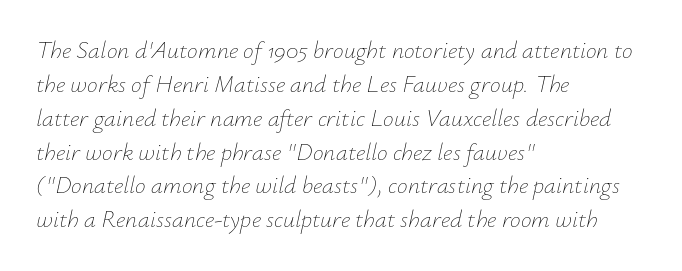
This block has exactly the height ordinary leading produces. Designer's note — italics engaged. This rendering uses left alignment, leaving the right contour irregular. Descenders hang freely into open space. Weight: regular or lighter.
